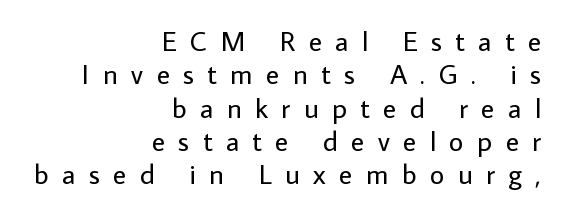
{"serif": "no", "italic": "no", "bold": "no", "weight": "regular", "width": "normal", "stroke_contrast": "low", "x_height": "medium", "monospaced": "no", "underline": "no", "align": "right", "line_spacing_ratio": 1.19, "letter_spacing": "wide", "letter_spacing_em": 0.48, "glyph_px": 28}
